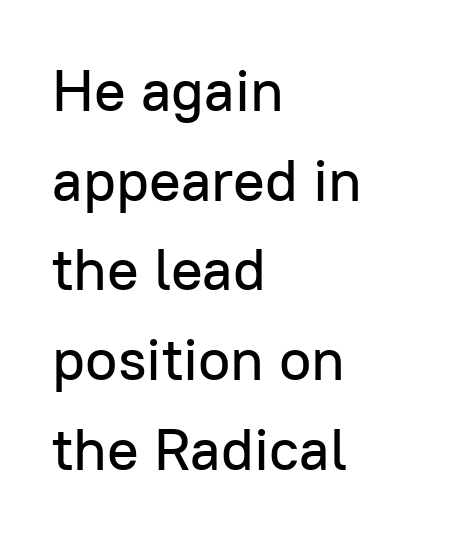
The rendering uses natural spacing where letterforms have individual widths. Honestly, the row spacing looks completely unremarkable. What kind of face is this? One without serifs — a sans. Alignment: flush left. The zone under the glyphs is completely vacant.
